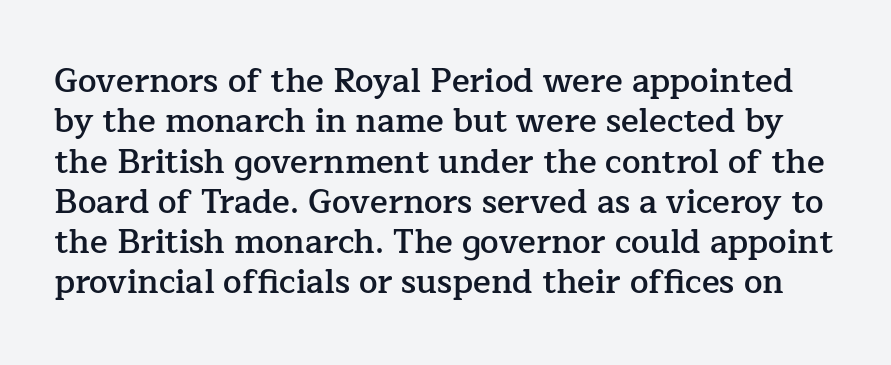
{"serif": "yes", "italic": "no", "bold": "semi", "weight": "semibold", "width": "normal", "stroke_contrast": "low", "x_height": "medium", "monospaced": "no", "underline": "no", "line_spacing_ratio": 1.22, "letter_spacing": "normal", "letter_spacing_em": 0.0, "glyph_px": 33}
